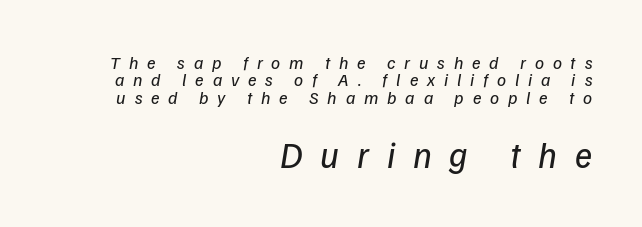
{"italic": "yes", "lean": "right", "slant_degrees": 9, "bold": "no", "weight": "regular", "width": "normal", "stroke_contrast": "low", "x_height": "medium", "monospaced": "no", "underline": "no", "align": "right", "line_spacing": "tight", "line_spacing_ratio": 0.96, "letter_spacing": "wide", "letter_spacing_em": 0.49, "larger_block": "second", "size_ratio": 2.0, "glyph_px": 36}
